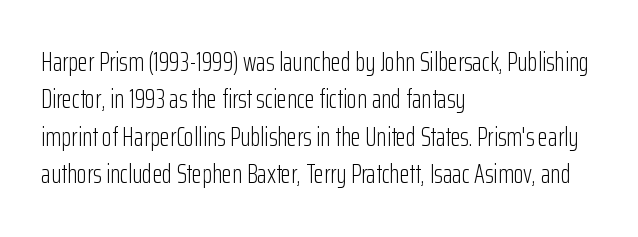
Is the letter spacing exaggerated? No — it looks like the ordinary default. This block has exactly the height ordinary leading produces. This is the regular roman posture of the typeface. Weight: not bold — regular or lighter.
